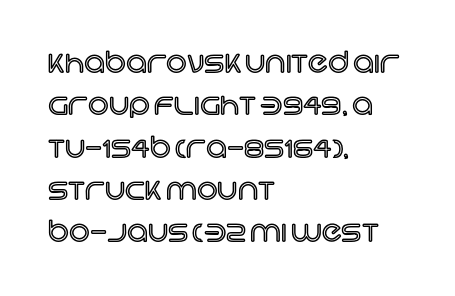
{"italic": "no", "width": "normal", "x_height": "large", "monospaced": "no", "underline": "no", "align": "left", "line_spacing": "normal", "line_spacing_ratio": 1.46, "letter_spacing": "normal", "letter_spacing_em": 0.0, "glyph_px": 29}
